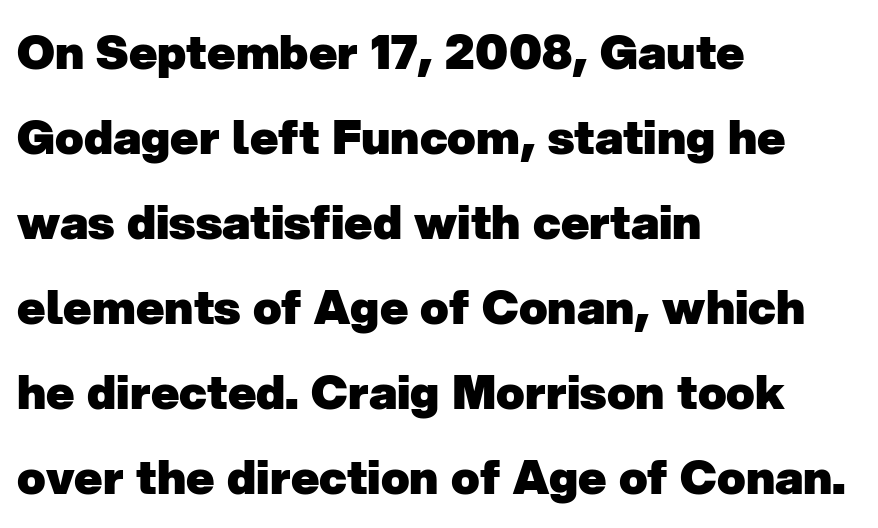
{"serif": "no", "bold": "yes", "weight": "heavy", "width": "normal", "stroke_contrast": "low", "x_height": "medium", "monospaced": "no", "underline": "no", "align": "left", "line_spacing_ratio": 1.81, "letter_spacing": "normal", "letter_spacing_em": 0.0, "glyph_px": 47}
